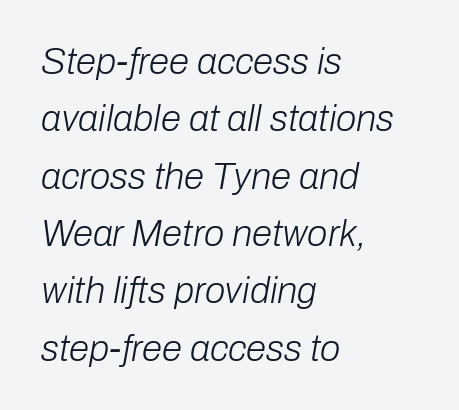
{"italic": "yes", "lean": "right", "slant_degrees": 10, "bold": "no", "weight": "light", "width": "normal", "stroke_contrast": "low", "x_height": "medium", "monospaced": "no", "underline": "no", "align": "left", "line_spacing": "normal", "line_spacing_ratio": 1.55, "letter_spacing": "normal", "letter_spacing_em": 0.0, "glyph_px": 37}
